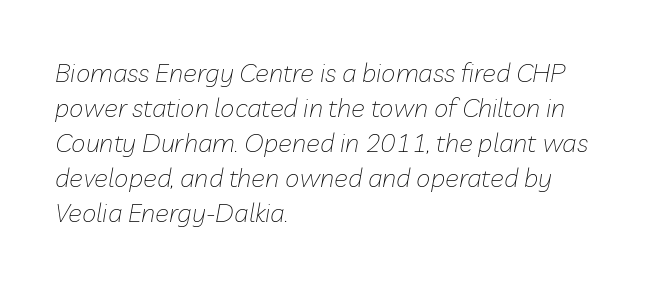
The image shows 26 px text type, italic (leaning right); set left-aligned, normal line spacing (1.35x), normal letter spacing, not underlined.
